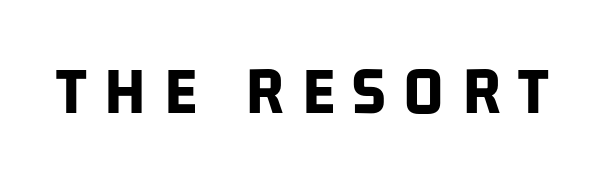
The image shows 70 px bold, condensed sans-serif type; set unusually wide letter spacing (+0.25 em), not underlined; low stroke contrast and a large x-height.
